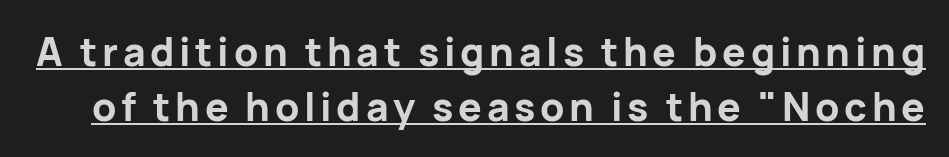
The image shows 39 px bold sans-serif type, upright; set normal line spacing (1.41x), underlined; low stroke contrast and a medium x-height.
